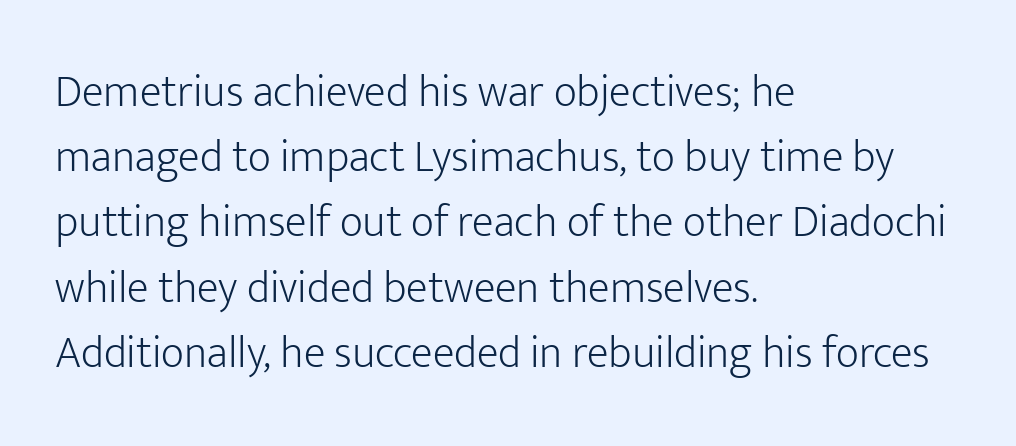
Q: Is the text bold? A: No.
Q: Is the text italic (slanted)? A: No, it is upright.
Q: Is the typeface a serif or a sans-serif typeface? A: Sans-serif.
Q: Is the text underlined? A: No.
Q: How is the paragraph aligned? A: Left-aligned.
Q: Is the spacing between letters normal or unusually wide? A: Normal.
Q: Is the spacing between lines tight, normal or loose? A: Normal.
Q: Width (condensed, normal, or wide)? A: Normal.
Q: Stroke contrast? A: Low.
Q: x-height? A: Medium.
Q: Monospaced? A: No.
